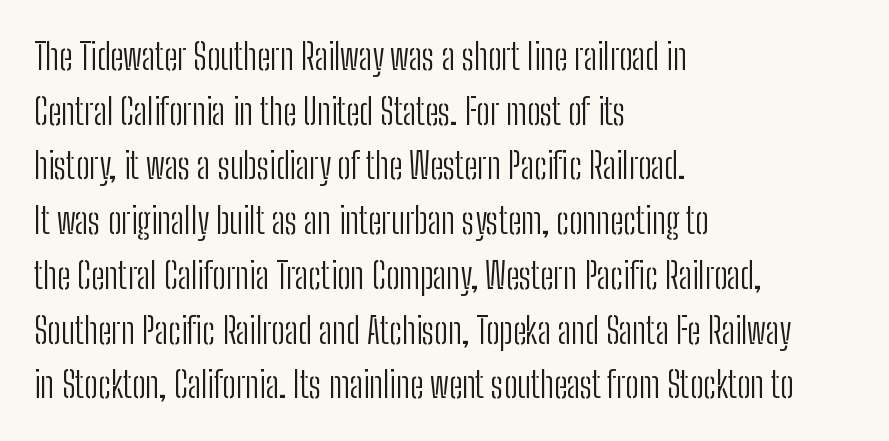
{"serif": "no", "italic": "no", "bold": "no", "weight": "light", "width": "condensed", "stroke_contrast": "low", "x_height": "medium", "monospaced": "no", "underline": "no", "align": "left", "line_spacing": "normal", "line_spacing_ratio": 1.52, "letter_spacing": "normal", "letter_spacing_em": 0.0, "glyph_px": 36}
